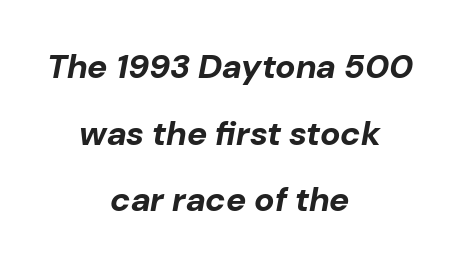
Q: Is the text bold? A: Yes.
Q: Is the text italic (slanted)? A: Yes, it leans right by about 10 degrees.
Q: Is the text underlined? A: No.
Q: How is the paragraph aligned? A: Centered.
Q: Is the spacing between letters normal or unusually wide? A: Normal.
Q: Is the spacing between lines tight, normal or loose? A: Loose.
Q: Width (condensed, normal, or wide)? A: Normal.
Q: Stroke contrast? A: Low.
Q: x-height? A: Medium.
Q: Monospaced? A: No.
